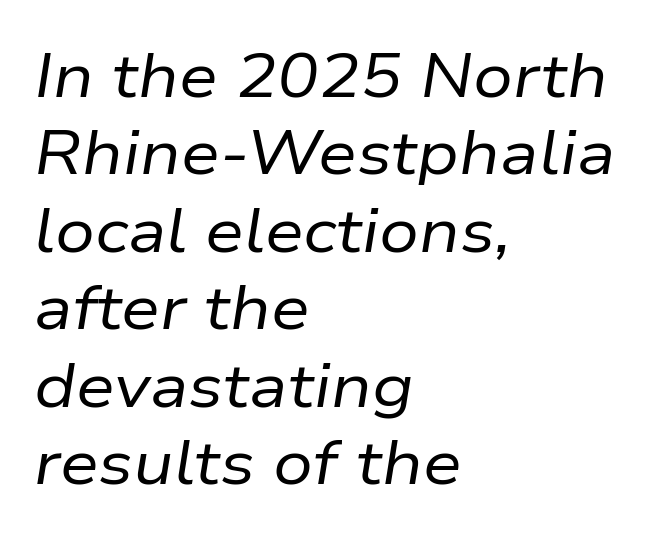
{"italic": "yes", "lean": "right", "slant_degrees": 9, "bold": "no", "weight": "regular", "width": "normal", "stroke_contrast": "low", "x_height": "medium", "monospaced": "no", "underline": "no", "align": "left", "line_spacing": "normal", "line_spacing_ratio": 1.25, "letter_spacing": "normal", "letter_spacing_em": 0.0, "glyph_px": 62}
